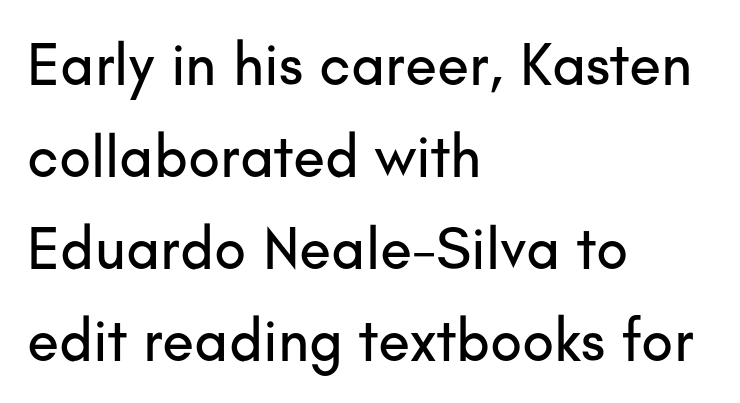
{"serif": "no", "italic": "no", "width": "normal", "stroke_contrast": "low", "x_height": "small", "monospaced": "no", "underline": "no", "align": "left", "line_spacing": "normal", "line_spacing_ratio": 1.56, "letter_spacing": "normal", "letter_spacing_em": 0.0, "glyph_px": 59}
